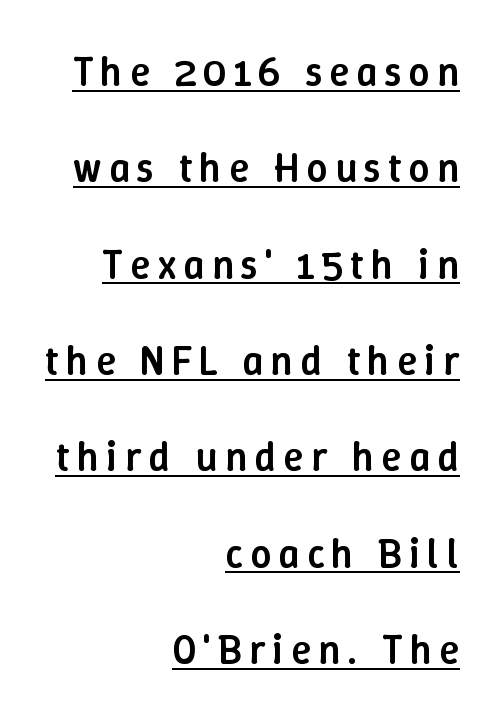
The image shows 41 px semibold type, upright; set right-aligned, loose line spacing (2.35x), underlined; low stroke contrast and a medium x-height.
